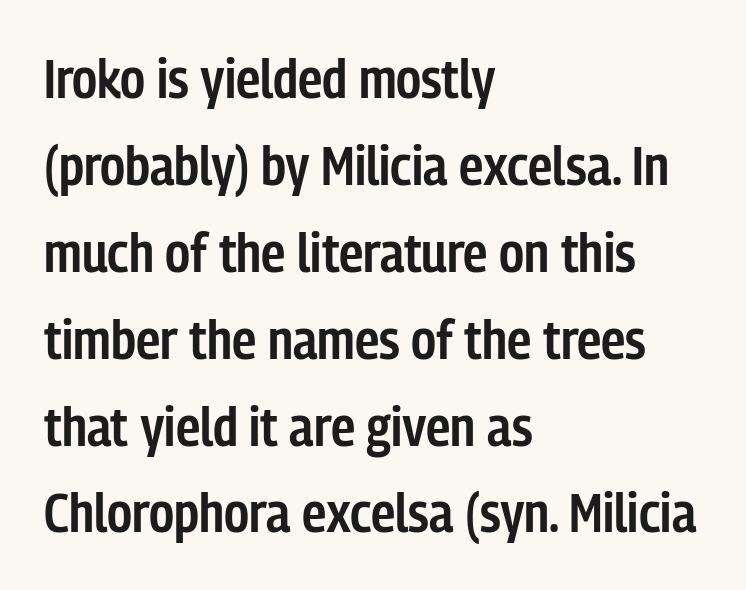
Q: Is the text bold? A: Semi-bold.
Q: Is the text italic (slanted)? A: No, it is upright.
Q: Is the typeface a serif or a sans-serif typeface? A: Sans-serif.
Q: Is the text underlined? A: No.
Q: How is the paragraph aligned? A: Left-aligned.
Q: Is the spacing between letters normal or unusually wide? A: Normal.
Q: Is the spacing between lines tight, normal or loose? A: Normal.
Q: Width (condensed, normal, or wide)? A: Condensed.
Q: Stroke contrast? A: Low.
Q: x-height? A: Medium.
Q: Monospaced? A: No.
